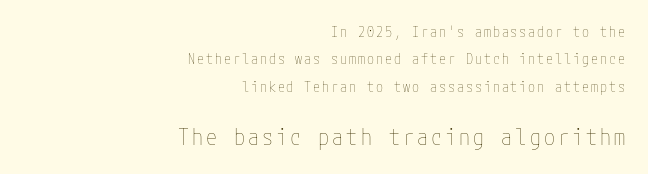
These two chunks differ in scale, with the bottom chunk taking the larger measure. A great deal of white space separates one row of letters from the next. Bare-footed words on every line. The typography opts for an upright posture over an oblique one.
